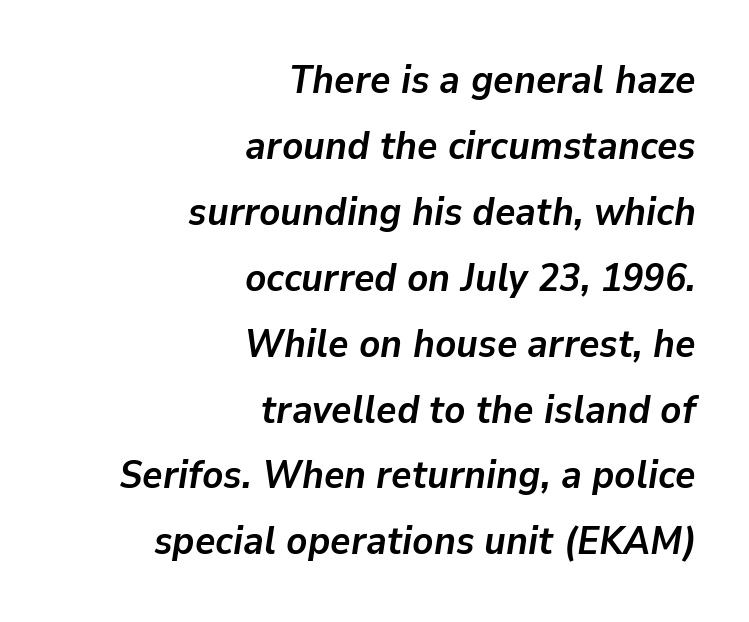
The rendering uses a moderate line-height, typical for paragraphs. A typesetter would call this proportional, since set widths differ per character. The gaps between neighbouring characters are ordinary and unremarkable. Quick note: underline off.
